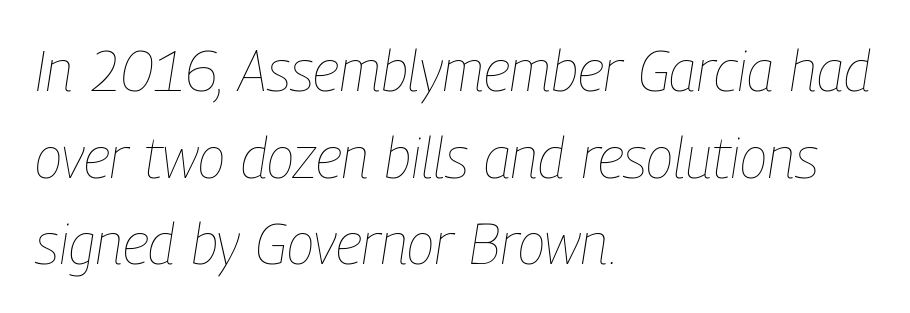
Q: Is the text bold? A: No.
Q: Is the text italic (slanted)? A: Yes, it leans right by about 9 degrees.
Q: Is the text underlined? A: No.
Q: How is the paragraph aligned? A: Left-aligned.
Q: Is the spacing between letters normal or unusually wide? A: Normal.
Q: Is the spacing between lines tight, normal or loose? A: Normal.
Q: Width (condensed, normal, or wide)? A: Condensed.
Q: Stroke contrast? A: Low.
Q: x-height? A: Medium.
Q: Monospaced? A: No.
